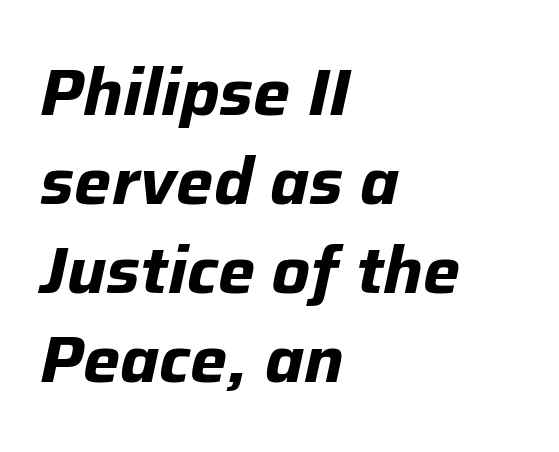
{"italic": "yes", "lean": "right", "slant_degrees": 12, "bold": "yes", "weight": "bold", "width": "normal", "stroke_contrast": "low", "x_height": "medium", "monospaced": "no", "underline": "no", "align": "left", "line_spacing": "normal", "line_spacing_ratio": 1.35, "letter_spacing": "normal", "letter_spacing_em": 0.0, "glyph_px": 66}
